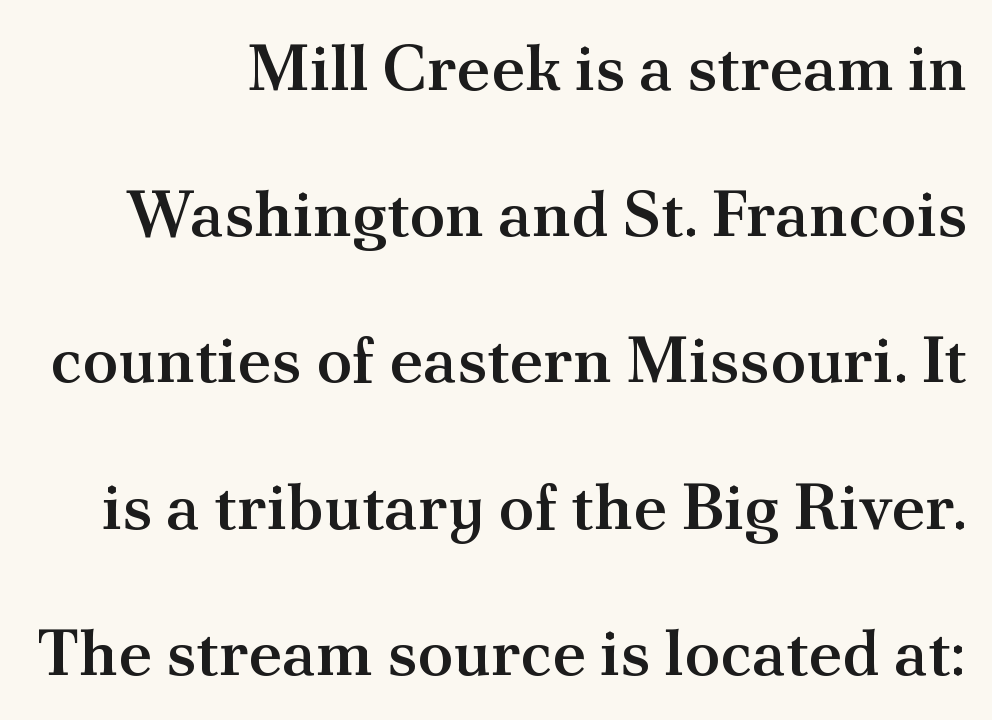
Old-style or modern, the face here clearly has serifs. What stands out about the letter spacing? Nothing — it is the standard amount. Vertical spacing — loose. Underlining? Definitely not there. The letters advance in unequal steps, a hallmark of proportional type.
